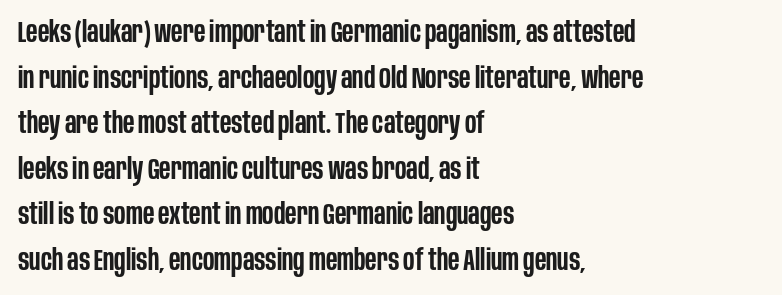
Character widths vary here, with narrow letters taking less room than wide ones. Nothing sits at the stroke ends, so this counts as sans-serif. Nobody touched the tracking dial on this one. This is roman type, the default non-slanted kind. Moderately thickened strokes mark this as semibold type. Underlining? Definitely not there.
